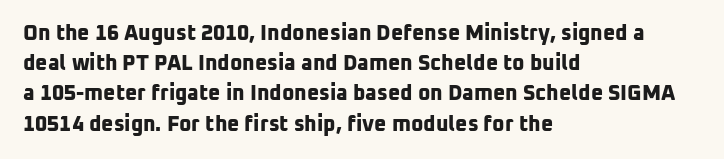
There is no visible air inserted between adjacent glyphs. The text block is weighted toward the left margin, trailing off unevenly rightward. Words float on clear page, feet unadorned. Vertical spacing — default. Students, this is bold: see how much ink each stroke carries.
